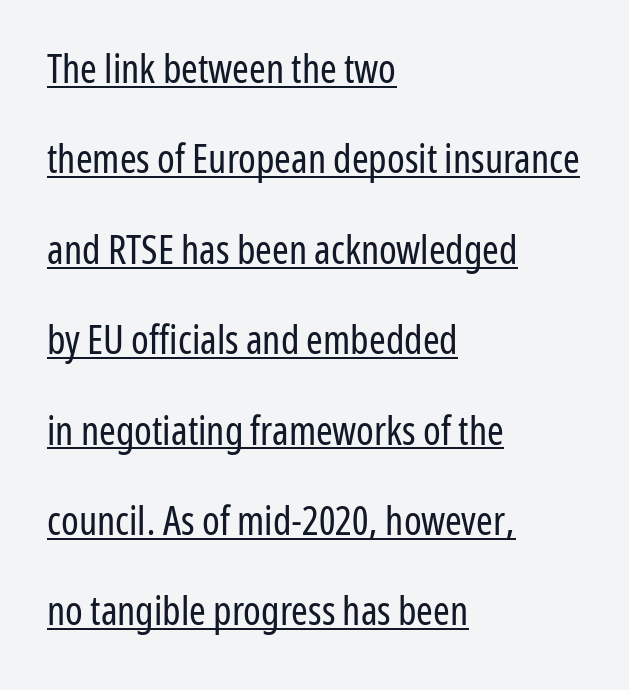
{"serif": "no", "italic": "no", "bold": "no", "weight": "regular", "width": "condensed", "stroke_contrast": "low", "x_height": "medium", "monospaced": "no", "underline": "yes", "align": "left", "line_spacing": "loose", "line_spacing_ratio": 2.26, "letter_spacing": "normal", "letter_spacing_em": 0.0, "glyph_px": 40}
